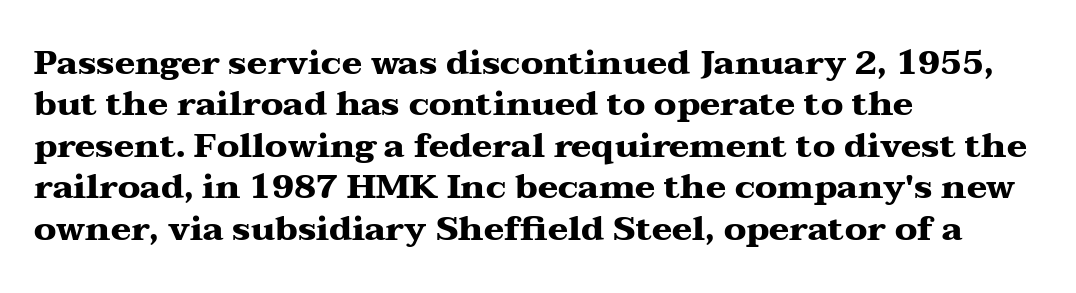
{"serif": "yes", "italic": "no", "bold": "yes", "weight": "heavy", "width": "wide", "stroke_contrast": "medium", "x_height": "medium", "monospaced": "no", "underline": "no", "align": "left", "line_spacing_ratio": 1.22, "letter_spacing": "normal", "letter_spacing_em": 0.0, "glyph_px": 34}
